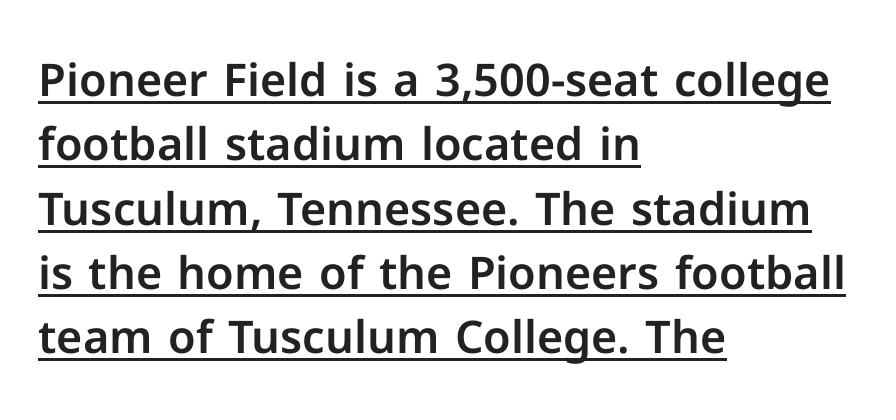
The typesetter has applied underlining to the passage shown. Interline gaps are of average width in this sample. This sample uses an upright cut, with every glyph sitting square on the baseline. The text block is weighted toward the left margin, trailing off unevenly rightward. The gaps between neighbouring characters are ordinary and unremarkable. The designer went with a sans here, leaving each stem footless.
